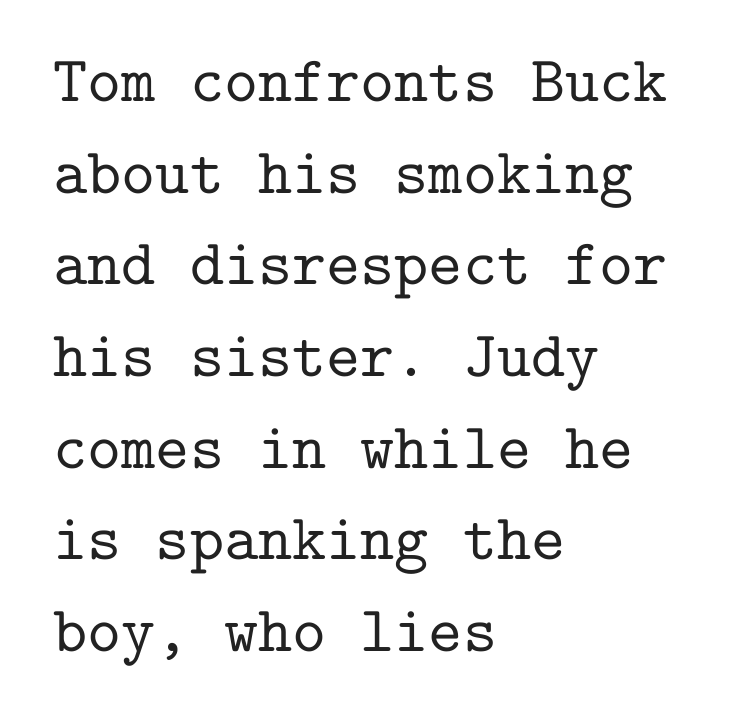
{"serif": "yes", "italic": "no", "width": "normal", "stroke_contrast": "low", "x_height": "medium", "monospaced": "yes", "underline": "no", "align": "left", "line_spacing": "normal", "line_spacing_ratio": 1.41, "letter_spacing": "normal", "letter_spacing_em": 0.0, "glyph_px": 65}
